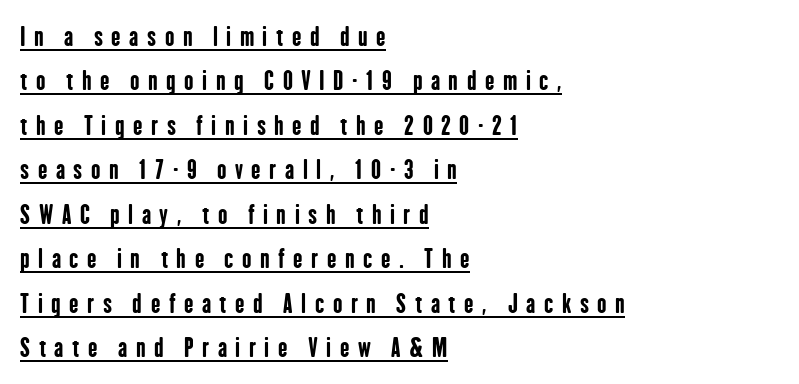
Q: Is the text bold? A: Yes.
Q: Is the text italic (slanted)? A: No, it is upright.
Q: Is the text underlined? A: Yes.
Q: How is the paragraph aligned? A: Left-aligned.
Q: Is the spacing between letters normal or unusually wide? A: Unusually wide.
